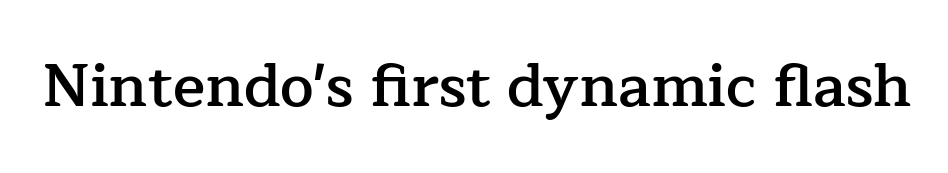
{"serif": "yes", "italic": "no", "bold": "semi", "weight": "semibold", "width": "normal", "stroke_contrast": "low", "x_height": "medium", "monospaced": "no", "underline": "no", "letter_spacing": "normal", "letter_spacing_em": 0.0, "glyph_px": 60}
